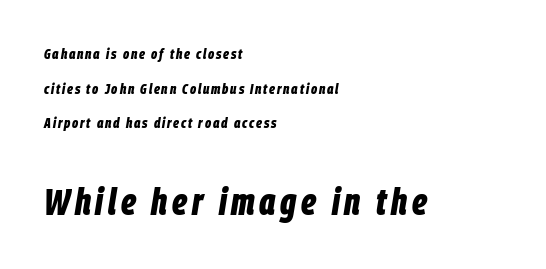
The image shows 38 px bold, condensed type, italic (leaning right); set left-aligned, loose line spacing (2.31x), not underlined; the second (bottom) block is 2.53x larger; low stroke contrast and a large x-height.
